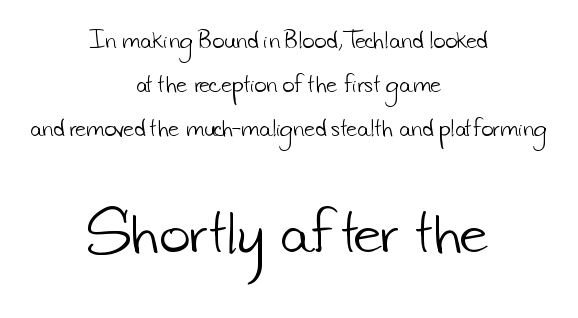
The image shows 53 px light sans-serif type; set centered, loose line spacing (2.1x), normal letter spacing, not underlined; the second (bottom) block is 2.52x larger; low stroke contrast and a small x-height.
